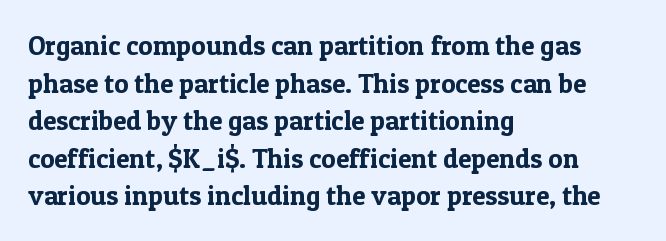
The image shows 27 px text type, upright; set left-aligned, normal line spacing (1.39x), normal letter spacing, not underlined.
